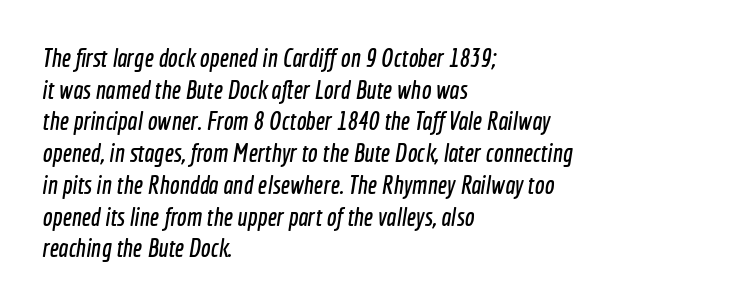
Q: Is the text underlined? A: No.
Q: How is the paragraph aligned? A: Left-aligned.
Q: Is the spacing between letters normal or unusually wide? A: Normal.
